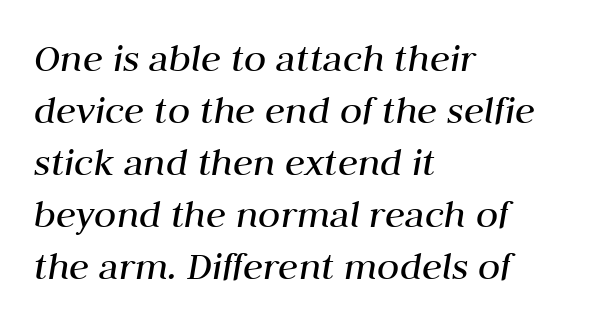
{"italic": "yes", "lean": "right", "slant_degrees": 10, "bold": "no", "weight": "regular", "width": "normal", "stroke_contrast": "medium", "x_height": "medium", "monospaced": "no", "underline": "no", "align": "left", "line_spacing": "normal", "line_spacing_ratio": 1.27, "letter_spacing": "normal", "letter_spacing_em": 0.0, "glyph_px": 41}
